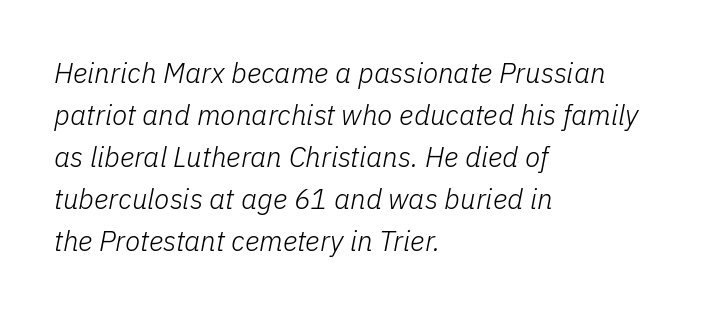
{"italic": "yes", "lean": "right", "slant_degrees": 11, "bold": "no", "weight": "light", "width": "normal", "stroke_contrast": "low", "x_height": "medium", "monospaced": "no", "underline": "no", "align": "left", "line_spacing": "normal", "line_spacing_ratio": 1.5, "letter_spacing": "normal", "letter_spacing_em": 0.0, "glyph_px": 28}
